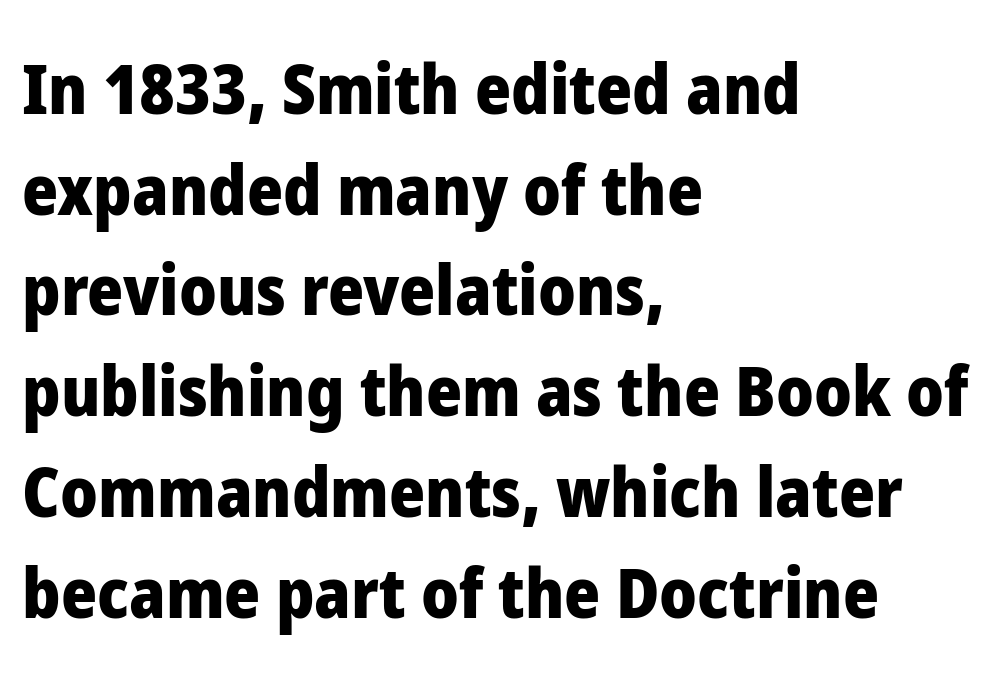
Q: Is the text bold? A: Yes.
Q: Is the text italic (slanted)? A: No, it is upright.
Q: Is the typeface a serif or a sans-serif typeface? A: Sans-serif.
Q: Is the text underlined? A: No.
Q: How is the paragraph aligned? A: Left-aligned.
Q: Is the spacing between letters normal or unusually wide? A: Normal.
Q: Is the spacing between lines tight, normal or loose? A: Normal.
Q: Width (condensed, normal, or wide)? A: Normal.
Q: Stroke contrast? A: Low.
Q: x-height? A: Medium.
Q: Monospaced? A: No.
